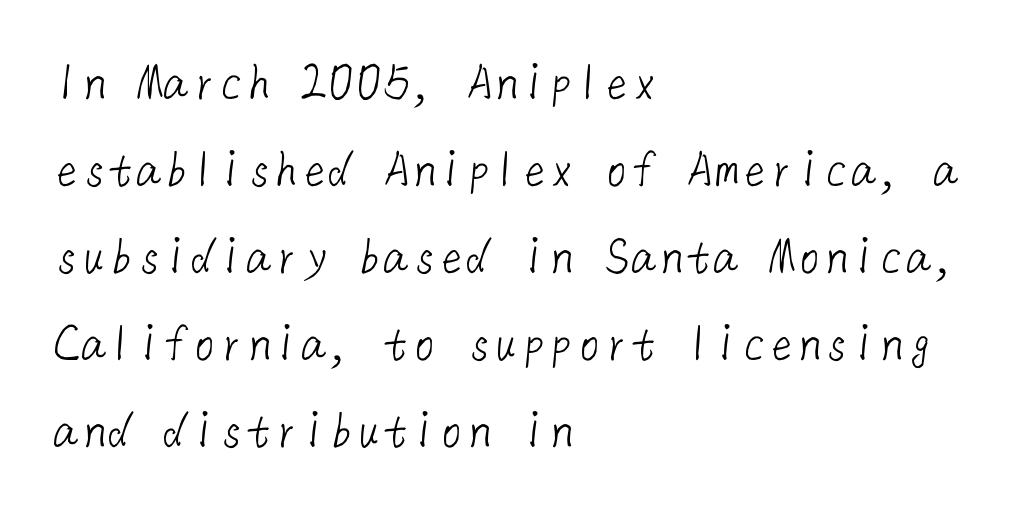
Q: Is the text bold? A: No.
Q: Is the typeface a serif or a sans-serif typeface? A: Sans-serif.
Q: Is the text underlined? A: No.
Q: How is the paragraph aligned? A: Left-aligned.
Q: Is the spacing between letters normal or unusually wide? A: Normal.
Q: Is the spacing between lines tight, normal or loose? A: Normal.
Q: Width (condensed, normal, or wide)? A: Normal.
Q: Stroke contrast? A: Low.
Q: x-height? A: Medium.
